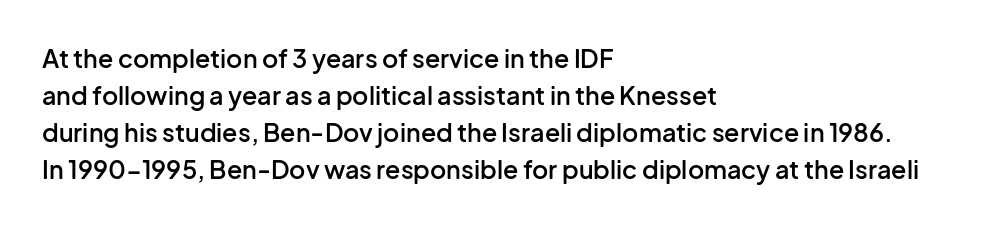
{"italic": "no", "bold": "semi", "underline": "no", "align": "left", "line_spacing": "normal", "line_spacing_ratio": 1.48, "letter_spacing": "normal", "letter_spacing_em": 0.0, "glyph_px": 25}
